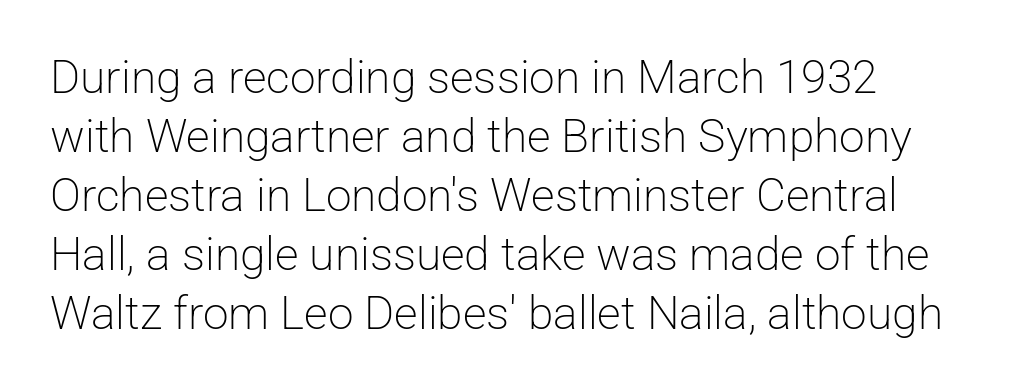
The image shows 46 px light sans-serif type, upright; set left-aligned, normal line spacing (1.28x), normal letter spacing, not underlined; low stroke contrast and a medium x-height.
